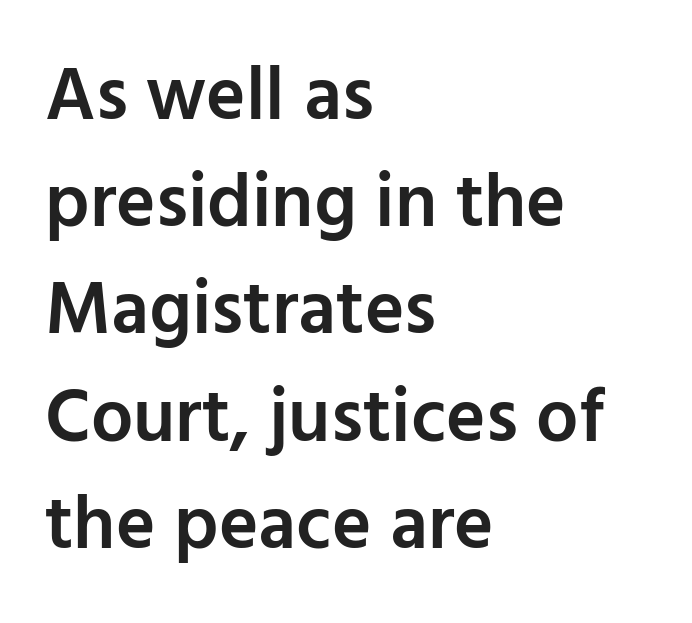
Q: Is the text bold? A: Semi-bold.
Q: Is the text italic (slanted)? A: No, it is upright.
Q: Is the typeface a serif or a sans-serif typeface? A: Sans-serif.
Q: Is the text underlined? A: No.
Q: How is the paragraph aligned? A: Left-aligned.
Q: Is the spacing between letters normal or unusually wide? A: Normal.
Q: Is the spacing between lines tight, normal or loose? A: Normal.
Q: Width (condensed, normal, or wide)? A: Normal.
Q: Stroke contrast? A: Low.
Q: x-height? A: Medium.
Q: Monospaced? A: No.
